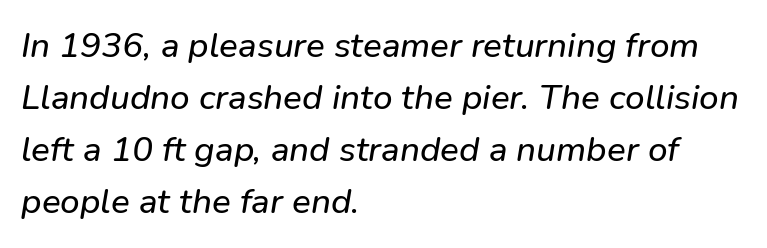
Compared with ordinary roman type, these characters are visibly tilted. Letters rest on an invisible, unmarked baseline. Notice how descenders clear the ascenders below comfortably — that's standard leading. The rendering keeps characters at their native spacing.
